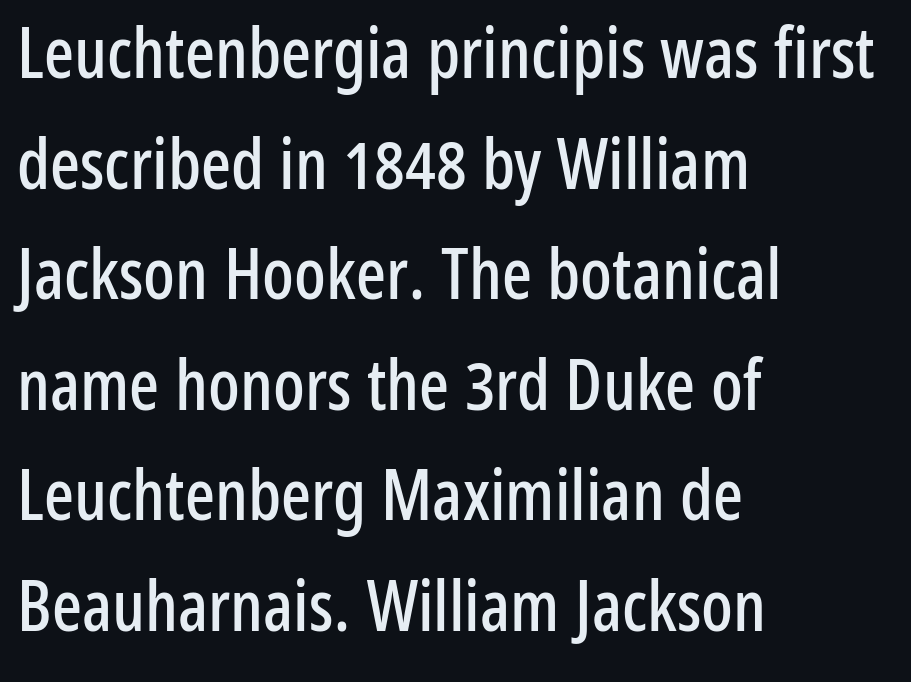
{"serif": "no", "italic": "no", "width": "condensed", "stroke_contrast": "low", "x_height": "medium", "monospaced": "no", "underline": "no", "align": "left", "line_spacing": "normal", "line_spacing_ratio": 1.58, "letter_spacing": "normal", "letter_spacing_em": 0.0, "glyph_px": 70}
